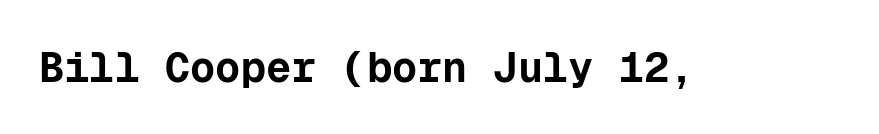
Honestly, the letter spacing is just normal — you wouldn't notice it. In terms of weight, the rendering is a true, heavy bold. These lines are rendered in a fixed-pitch font. The space beneath each line is pristine and unruled.
